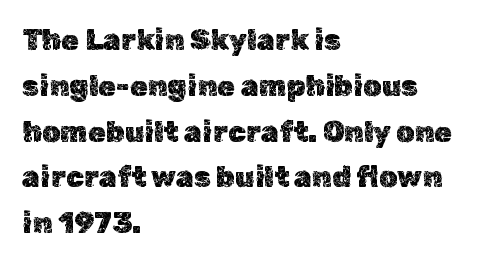
Q: Is the text italic (slanted)? A: No, it is upright.
Q: Is the text underlined? A: No.
Q: How is the paragraph aligned? A: Left-aligned.
Q: Is the spacing between letters normal or unusually wide? A: Normal.
Q: Is the spacing between lines tight, normal or loose? A: Normal.
Q: Width (condensed, normal, or wide)? A: Normal.
Q: x-height? A: Medium.
Q: Monospaced? A: No.
